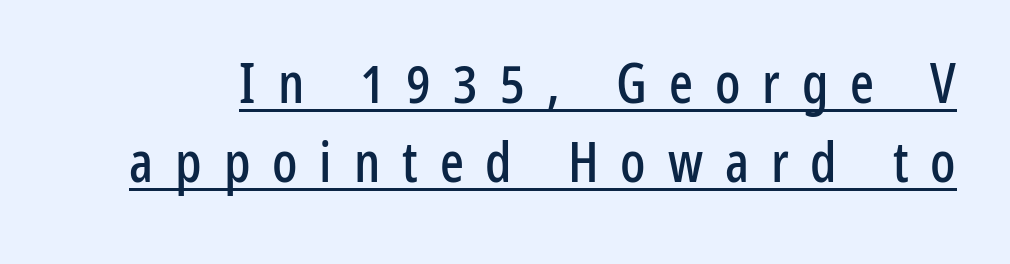
Honestly, the row spacing looks completely unremarkable. Spacing verdict: proportional, widths tailored to each character. Is there an underline? Yes — a line sits under the letters. These lines were composed using upright roman letters. Spacing between characters has been opened up far beyond the box default. No feet cap the strokes, marking this as sans-serif type.
